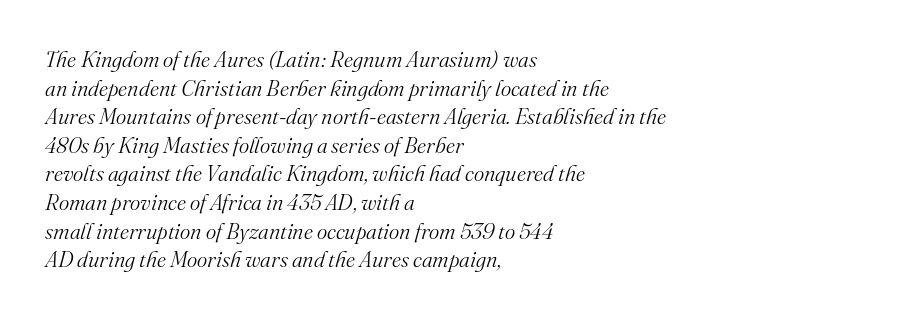
Words float on clear page, feet unadorned. Looking at the ascenders, they clearly lean. The letters look calm and open, with moderate or lighter stems. This block has exactly the height ordinary leading produces.
